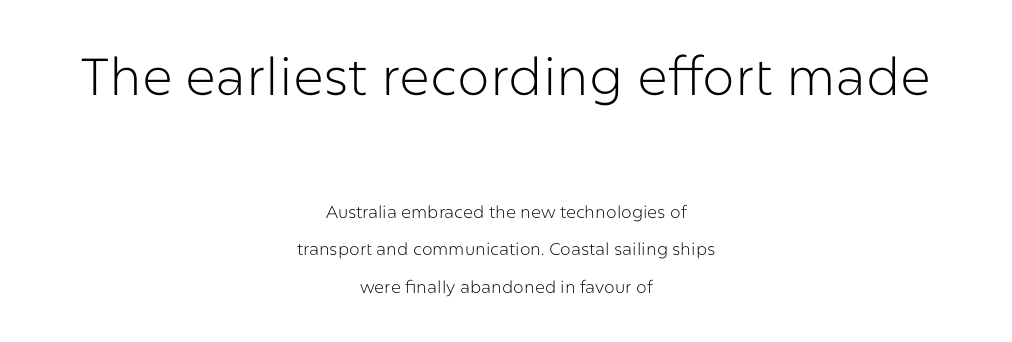
Q: Is the text bold? A: No.
Q: Is the text italic (slanted)? A: No, it is upright.
Q: Is the typeface a serif or a sans-serif typeface? A: Sans-serif.
Q: Is the text underlined? A: No.
Q: How is the paragraph aligned? A: Centered.
Q: Is the spacing between letters normal or unusually wide? A: Normal.
Q: Is the spacing between lines tight, normal or loose? A: Loose.
Q: Which block of text is set in a larger size, the first (top) or the second (bottom)? A: The first (top) one.
Q: Width (condensed, normal, or wide)? A: Normal.
Q: Stroke contrast? A: Low.
Q: x-height? A: Medium.
Q: Monospaced? A: No.
